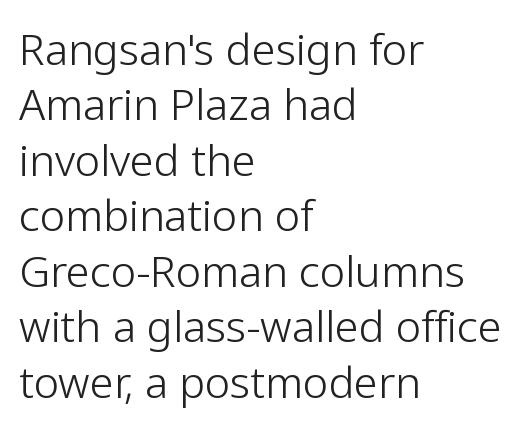
The image shows 43 px light sans-serif type, upright; set left-aligned, normal line spacing (1.29x), normal letter spacing, not underlined; low stroke contrast and a medium x-height.
